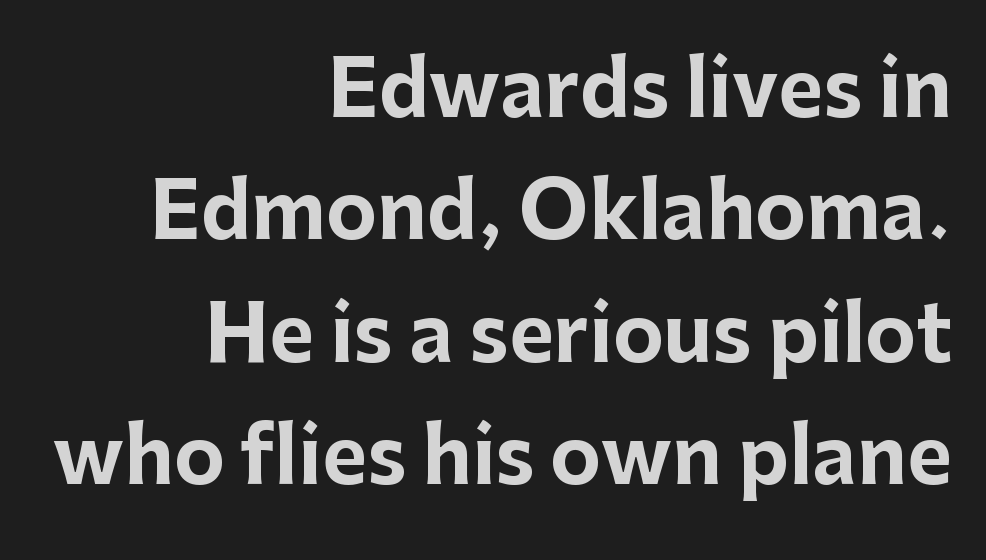
{"serif": "no", "italic": "no", "bold": "yes", "weight": "bold", "width": "normal", "stroke_contrast": "low", "x_height": "medium", "monospaced": "no", "underline": "no", "align": "right", "line_spacing": "normal", "line_spacing_ratio": 1.59, "letter_spacing": "normal", "letter_spacing_em": 0.0, "glyph_px": 77}
